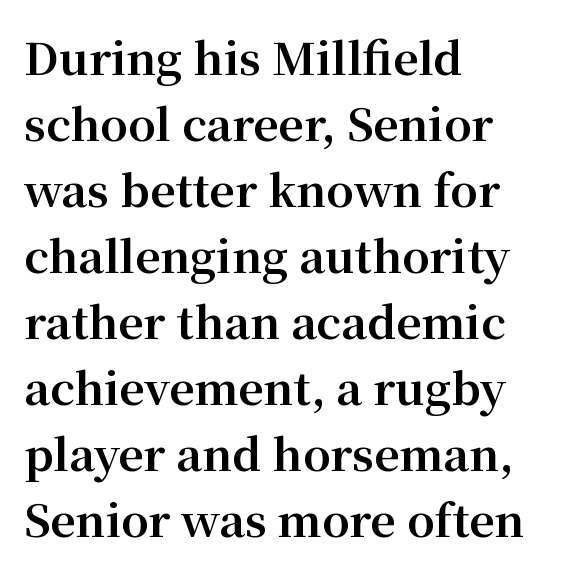
{"serif": "yes", "italic": "no", "bold": "yes", "weight": "bold", "width": "normal", "stroke_contrast": "medium", "x_height": "medium", "monospaced": "no", "underline": "no", "align": "left", "line_spacing": "normal", "line_spacing_ratio": 1.5, "letter_spacing": "normal", "letter_spacing_em": 0.0, "glyph_px": 44}
